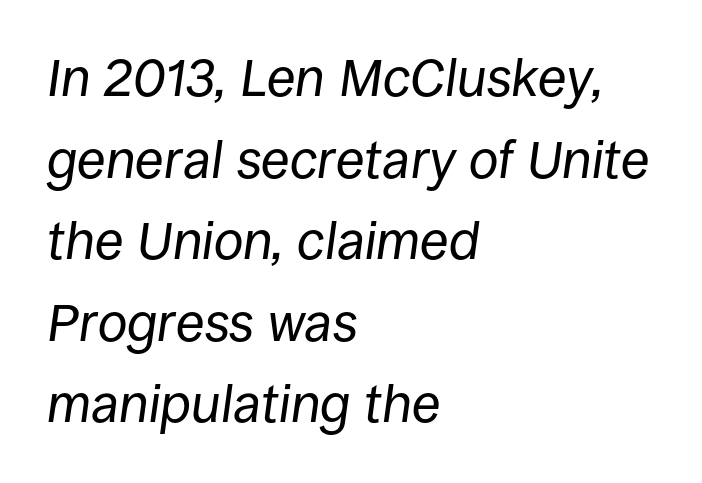
Q: Is the text bold? A: No.
Q: Is the text italic (slanted)? A: Yes, it leans right by about 8 degrees.
Q: Is the text underlined? A: No.
Q: How is the paragraph aligned? A: Left-aligned.
Q: Is the spacing between letters normal or unusually wide? A: Normal.
Q: Is the spacing between lines tight, normal or loose? A: Normal.
Q: Width (condensed, normal, or wide)? A: Normal.
Q: Stroke contrast? A: Low.
Q: x-height? A: Large.
Q: Monospaced? A: No.
